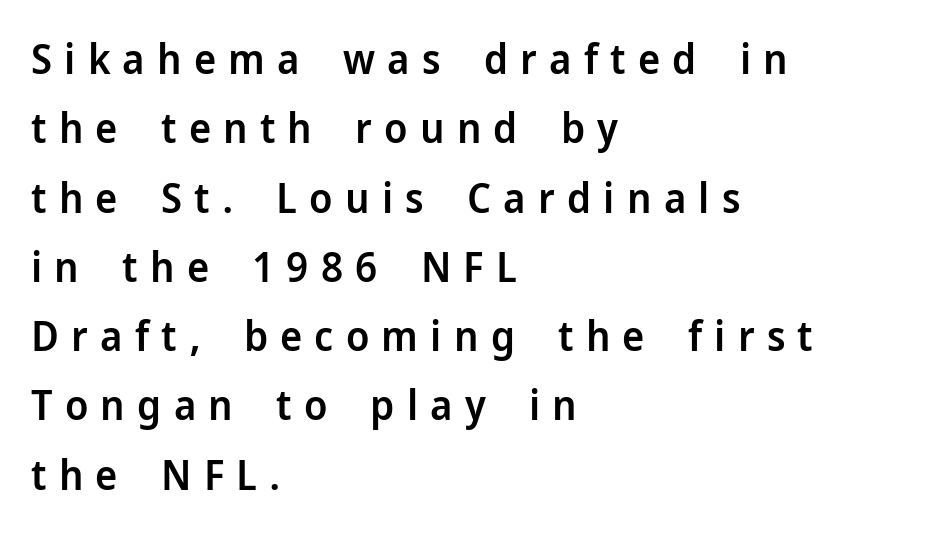
{"serif": "no", "italic": "no", "bold": "semi", "weight": "semibold", "width": "normal", "stroke_contrast": "low", "x_height": "medium", "monospaced": "no", "underline": "no", "align": "left", "line_spacing": "normal", "line_spacing_ratio": 1.65, "letter_spacing": "wide", "letter_spacing_em": 0.29, "glyph_px": 42}
